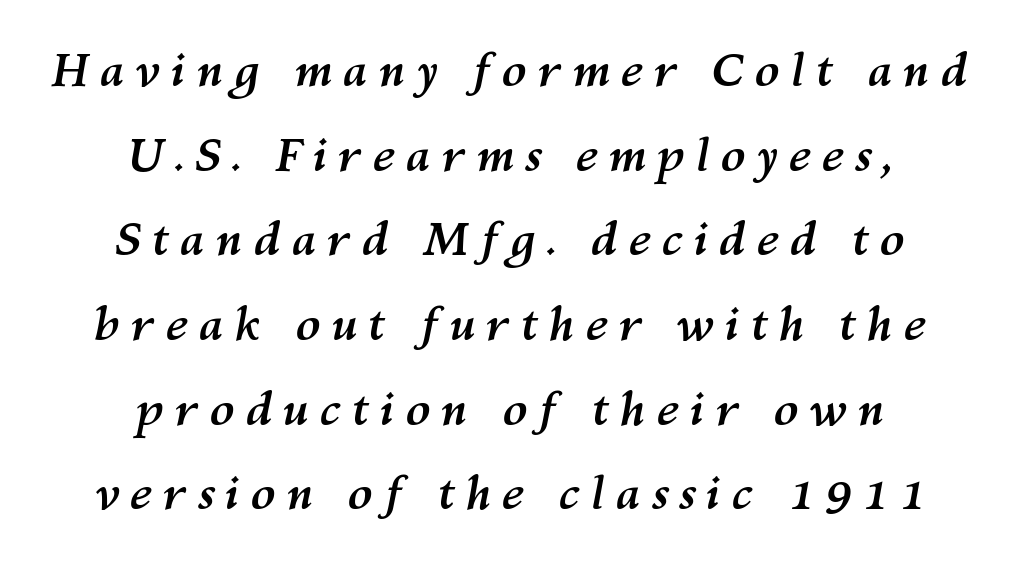
The image shows 46 px semibold type, italic (leaning right); set centered, line spacing 1.84x, unusually wide letter spacing (+0.22 em), not underlined; medium stroke contrast and a medium x-height.
